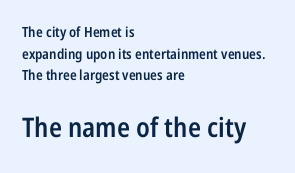
Q: Is the text bold? A: Semi-bold.
Q: Is the text italic (slanted)? A: No, it is upright.
Q: Is the text underlined? A: No.
Q: How is the paragraph aligned? A: Left-aligned.
Q: Is the spacing between letters normal or unusually wide? A: Normal.
Q: Is the spacing between lines tight, normal or loose? A: Normal.
Q: Which block of text is set in a larger size, the first (top) or the second (bottom)? A: The second (bottom) one.
